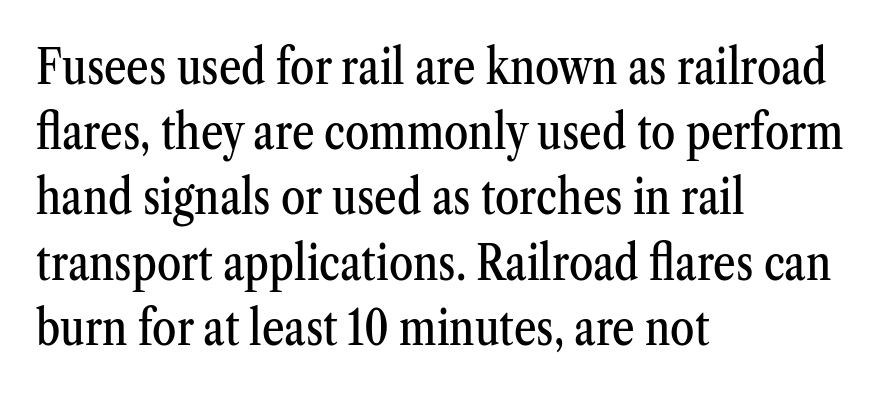
Descender tails drop into unmarked territory. Check where the strokes stop: tiny serifs finish them off. The type sits square on the baseline with zero lean. Words appear dense and cohesive because spacing is normal.
